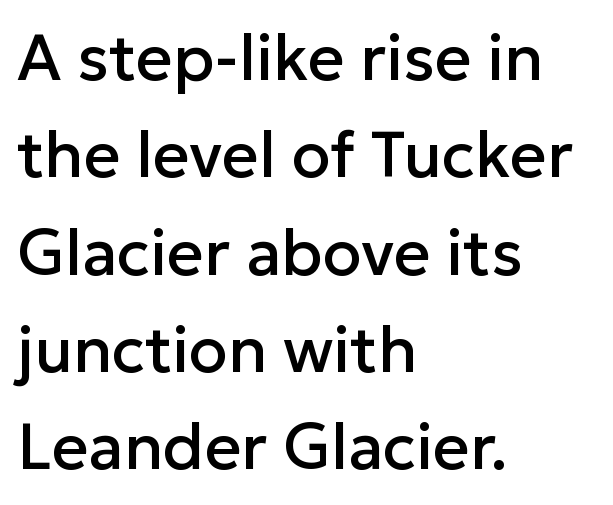
{"serif": "no", "italic": "no", "width": "normal", "stroke_contrast": "low", "x_height": "medium", "monospaced": "no", "underline": "no", "align": "left", "line_spacing": "normal", "line_spacing_ratio": 1.52, "letter_spacing": "normal", "letter_spacing_em": 0.0, "glyph_px": 64}
